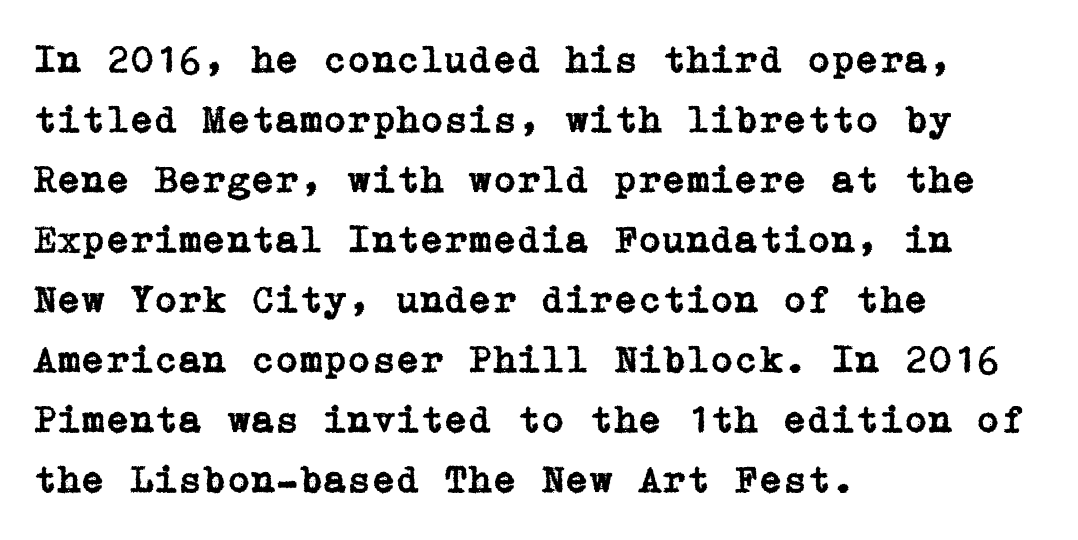
The image shows 39 px serif type, upright; set left-aligned, normal line spacing (1.54x), normal letter spacing, not underlined; low stroke contrast and a medium x-height.
